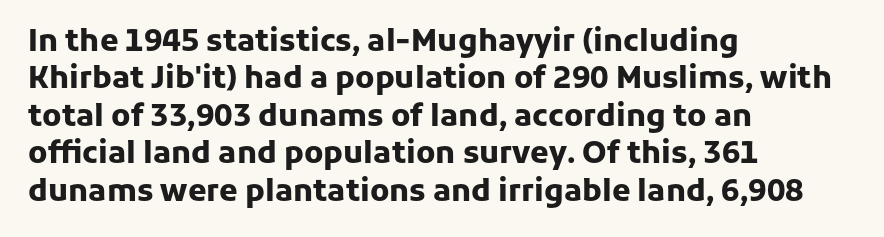
Q: Is the text bold? A: Yes.
Q: Is the text italic (slanted)? A: No, it is upright.
Q: Is the typeface a serif or a sans-serif typeface? A: Sans-serif.
Q: Is the text underlined? A: No.
Q: How is the paragraph aligned? A: Left-aligned.
Q: Is the spacing between letters normal or unusually wide? A: Normal.
Q: Is the spacing between lines tight, normal or loose? A: Normal.
Q: Width (condensed, normal, or wide)? A: Normal.
Q: Stroke contrast? A: Low.
Q: x-height? A: Medium.
Q: Monospaced? A: No.
